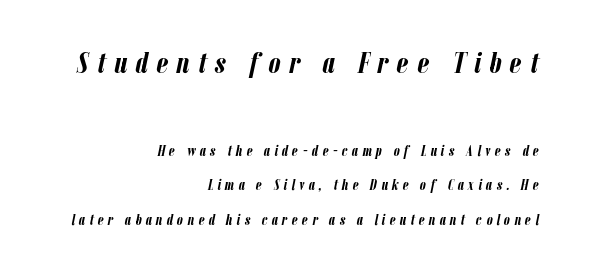
The image shows 30 px semibold, condensed type, italic (leaning right); set right-aligned, loose line spacing (2.32x), unusually wide letter spacing (+0.28 em), not underlined; the first (top) block is 2.0x larger; low stroke contrast and a medium x-height.
